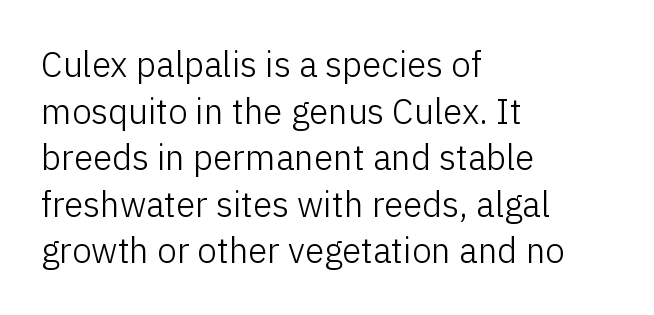
{"serif": "no", "italic": "no", "bold": "no", "weight": "light", "width": "normal", "stroke_contrast": "low", "x_height": "medium", "monospaced": "no", "underline": "no", "align": "left", "line_spacing": "normal", "line_spacing_ratio": 1.33, "letter_spacing": "normal", "letter_spacing_em": 0.0, "glyph_px": 35}
